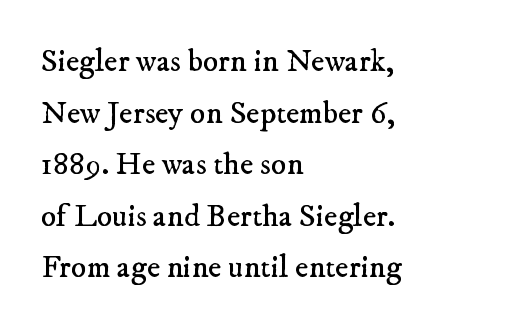
{"serif": "yes", "bold": "no", "weight": "regular", "width": "normal", "stroke_contrast": "low", "x_height": "small", "monospaced": "no", "underline": "no", "align": "left", "line_spacing": "normal", "line_spacing_ratio": 1.61, "letter_spacing": "normal", "letter_spacing_em": 0.0, "glyph_px": 32}
